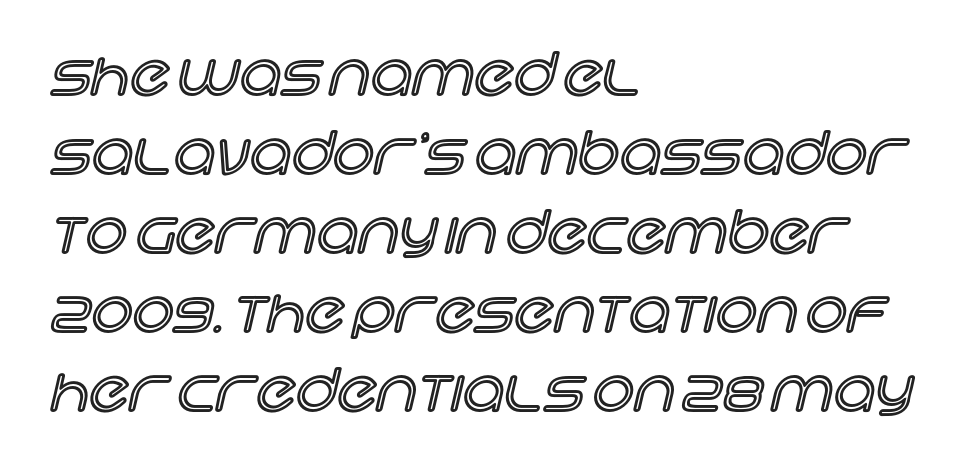
{"width": "normal", "x_height": "large", "monospaced": "no", "underline": "no", "align": "left", "line_spacing": "normal", "line_spacing_ratio": 1.36, "letter_spacing": "normal", "letter_spacing_em": 0.0, "glyph_px": 58}
